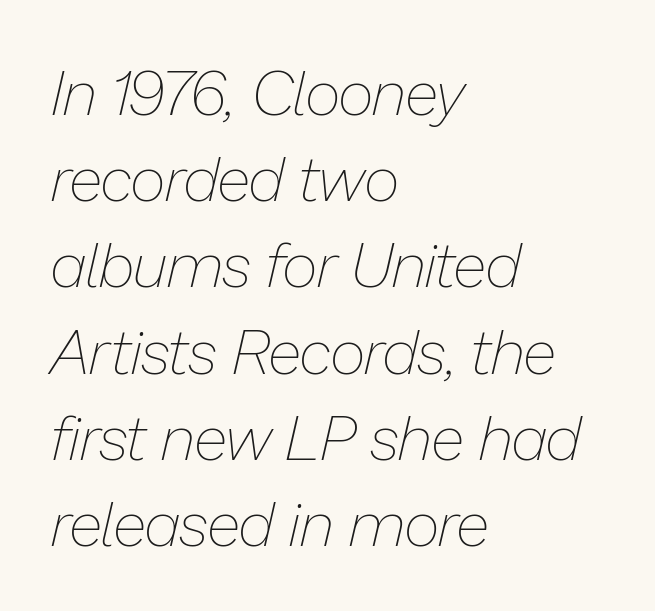
The image shows 62 px thin type, italic (leaning right); set left-aligned, normal line spacing (1.39x), normal letter spacing, not underlined; low stroke contrast and a medium x-height.
